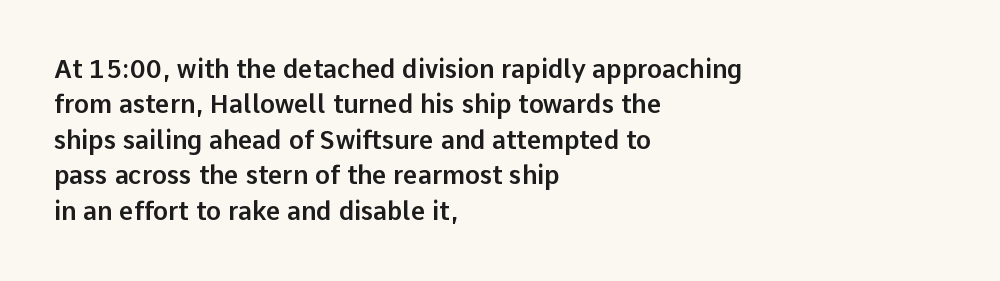
{"italic": "no", "underline": "no", "align": "left", "line_spacing": "normal", "line_spacing_ratio": 1.42, "letter_spacing": "normal", "letter_spacing_em": 0.0, "glyph_px": 25}
